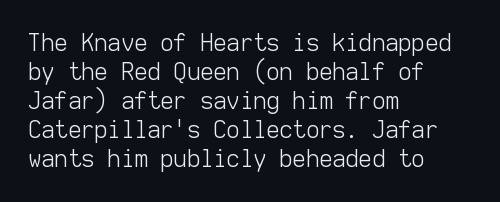
A typesetter would call this zero additional tracking. If you drew a line through each stem, it would be perfectly vertical. This block has exactly the height ordinary leading produces. Teacher's note: observe the even left margin — that is flush-left alignment. The area under the type is left untouched. This is not heavy type; no bold has been used.
